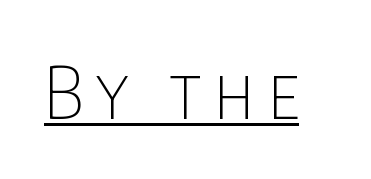
The image shows 72 px thin, condensed sans-serif type, upright; set underlined; low stroke contrast and a large x-height.
